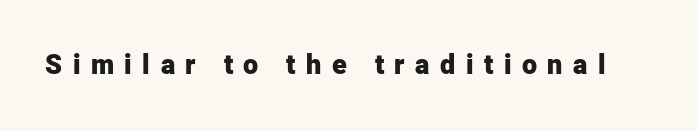
{"italic": "no", "bold": "yes", "underline": "no", "letter_spacing": "wide", "letter_spacing_em": 0.39, "glyph_px": 27}
